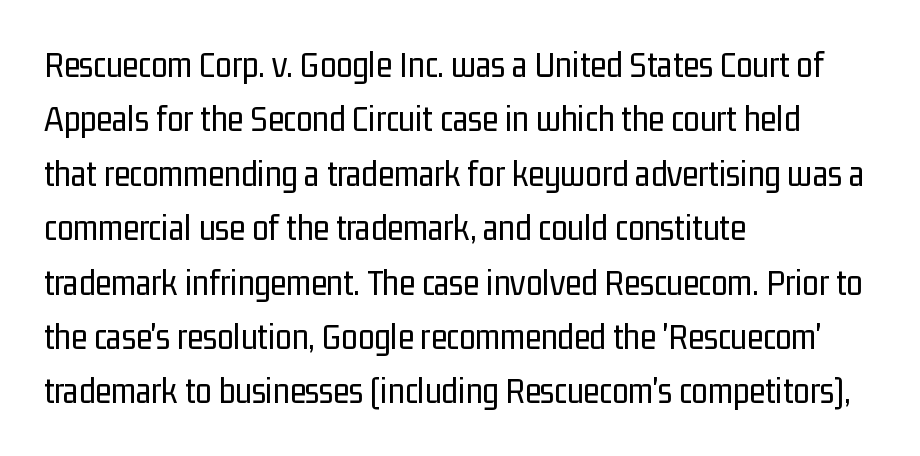
Baseline-to-baseline distance is the conventional proportion of letter height. Underlining? Definitely not there. In terms of letterform style, serifs are entirely absent. One-word summary of the alignment: left. The lettering stays uniformly vertical, giving the passage a roman look.
